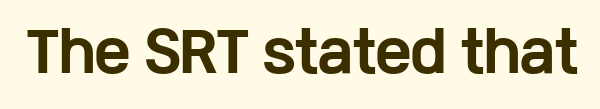
The image shows 54 px bold, wide sans-serif type, upright; set normal letter spacing, not underlined; low stroke contrast and a medium x-height.
